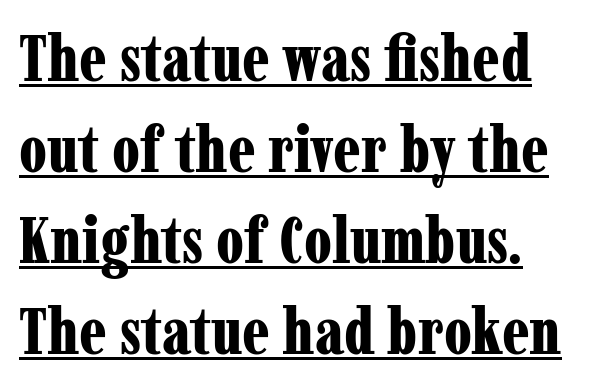
The letters carry serifs — small finishing strokes at the ends of their stems. Regular leading. The typesetter has applied underlining to the passage shown. Students, note that the glyphs here touch the page at normal intervals. Upright lettering throughout.
